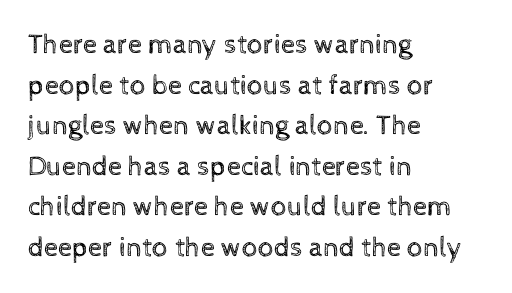
Think of a printed novel: that variable character pitch is what you see here. Upright lettering throughout. Clear beneath every line of the passage. Typeset ragged right — the left edge is the straight one.
